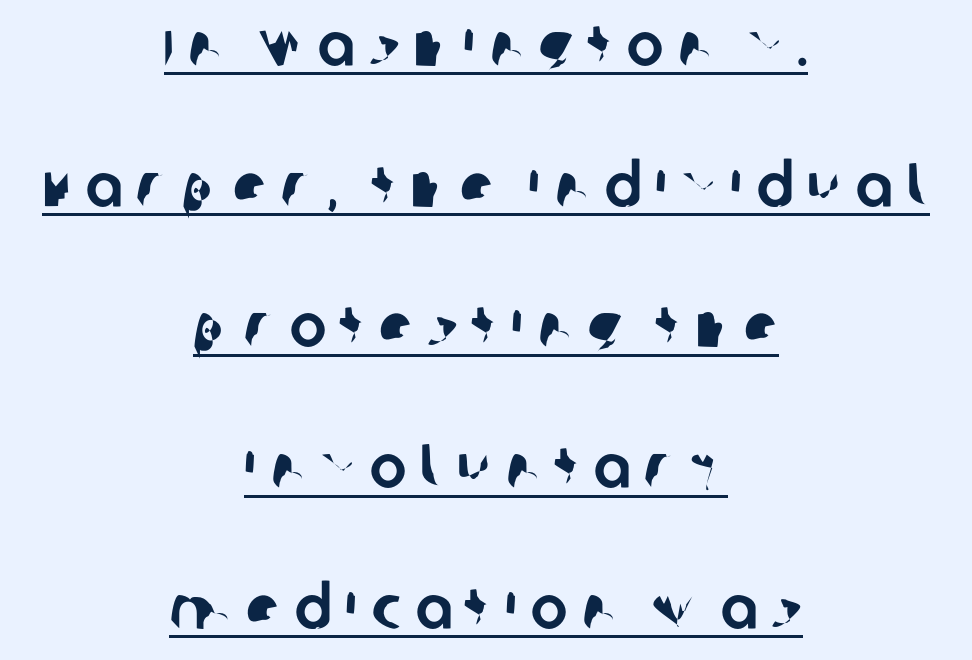
{"serif": "no", "width": "normal", "stroke_contrast": "low", "x_height": "large", "monospaced": "no", "underline": "yes", "align": "center", "line_spacing": "loose", "line_spacing_ratio": 2.27, "letter_spacing": "wide", "letter_spacing_em": 0.23, "glyph_px": 62}
